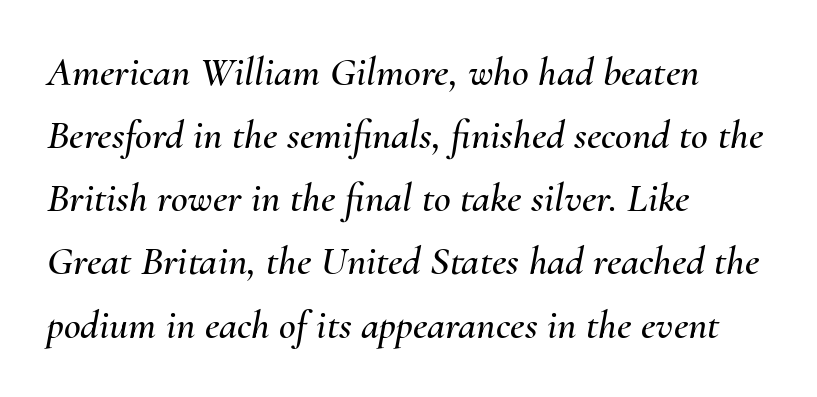
{"italic": "yes", "lean": "right", "slant_degrees": 10, "width": "normal", "stroke_contrast": "medium", "x_height": "small", "monospaced": "no", "underline": "no", "align": "left", "line_spacing": "normal", "line_spacing_ratio": 1.54, "letter_spacing": "normal", "letter_spacing_em": 0.0, "glyph_px": 41}
